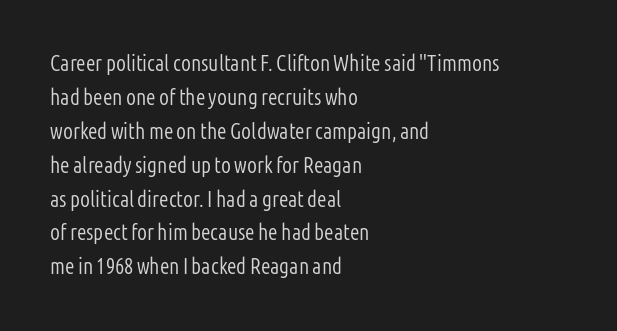
The image shows 22 px text type, upright; set left-aligned, normal line spacing (1.54x), normal letter spacing, not underlined.
